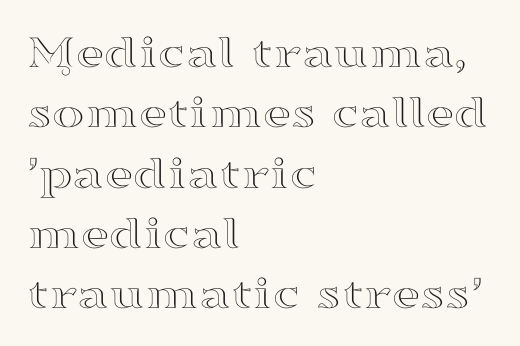
Q: Is the text italic (slanted)? A: No, it is upright.
Q: Is the typeface a serif or a sans-serif typeface? A: Serif.
Q: Is the text underlined? A: No.
Q: How is the paragraph aligned? A: Left-aligned.
Q: Is the spacing between letters normal or unusually wide? A: Normal.
Q: Width (condensed, normal, or wide)? A: Wide.
Q: Stroke contrast? A: High.
Q: x-height? A: Small.
Q: Monospaced? A: No.
